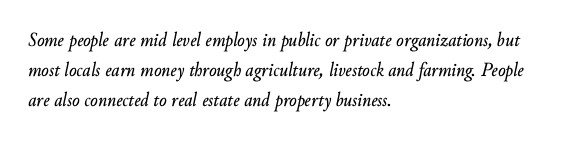
Short note: letters normally spaced. Compared with typical paragraphs, the rows here are spaced about the same. The ragged edge is on the right, which tells us the setting is flush left. The strip under each line holds only bare page.
